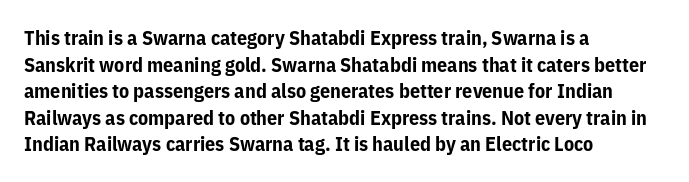
The image shows 20 px bold type, upright; set left-aligned, normal line spacing (1.33x), normal letter spacing, not underlined.
